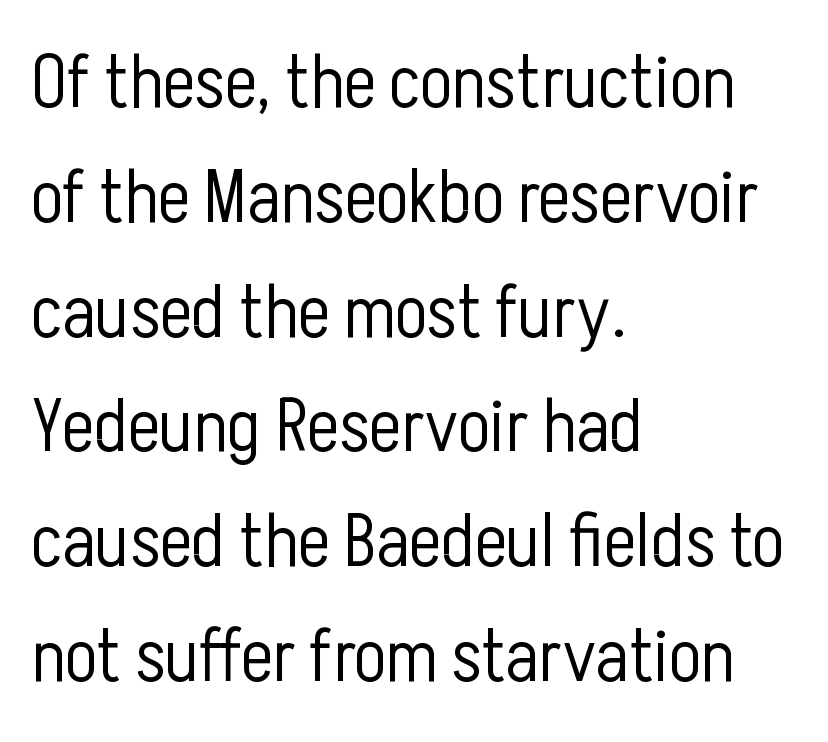
Q: Is the text bold? A: No.
Q: Is the text italic (slanted)? A: No, it is upright.
Q: Is the typeface a serif or a sans-serif typeface? A: Sans-serif.
Q: Is the text underlined? A: No.
Q: How is the paragraph aligned? A: Left-aligned.
Q: Is the spacing between letters normal or unusually wide? A: Normal.
Q: Is the spacing between lines tight, normal or loose? A: Normal.
Q: Width (condensed, normal, or wide)? A: Condensed.
Q: Stroke contrast? A: Low.
Q: x-height? A: Medium.
Q: Monospaced? A: No.
